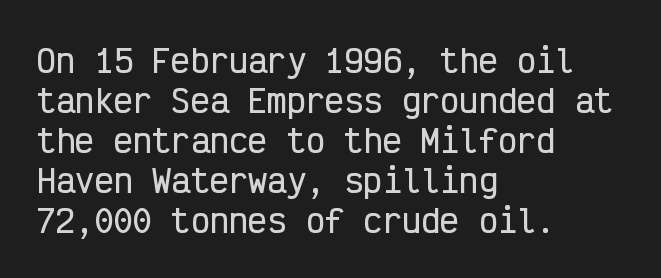
The image shows 32 px condensed sans-serif type, upright, monospaced; set left-aligned, normal line spacing (1.25x), normal letter spacing, not underlined; low stroke contrast and a medium x-height.
